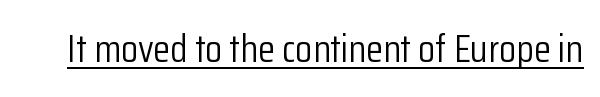
Q: Is the text bold? A: No.
Q: Is the text italic (slanted)? A: No, it is upright.
Q: Is the typeface a serif or a sans-serif typeface? A: Sans-serif.
Q: Is the text underlined? A: Yes.
Q: Is the spacing between letters normal or unusually wide? A: Normal.
Q: Width (condensed, normal, or wide)? A: Condensed.
Q: Stroke contrast? A: Low.
Q: x-height? A: Medium.
Q: Monospaced? A: No.
